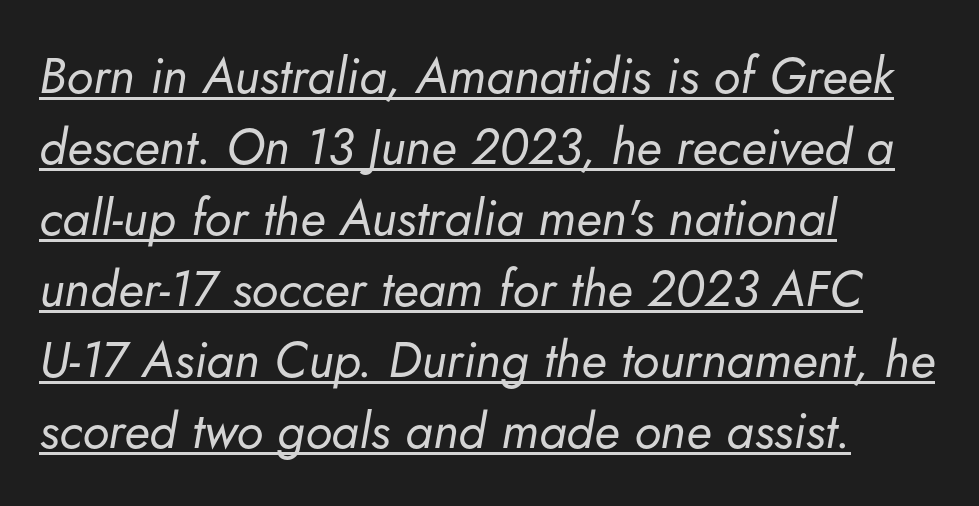
Q: Is the text bold? A: No.
Q: Is the text italic (slanted)? A: Yes, it leans right by about 5 degrees.
Q: Is the text underlined? A: Yes.
Q: How is the paragraph aligned? A: Left-aligned.
Q: Is the spacing between letters normal or unusually wide? A: Normal.
Q: Is the spacing between lines tight, normal or loose? A: Normal.
Q: Width (condensed, normal, or wide)? A: Normal.
Q: Stroke contrast? A: Low.
Q: x-height? A: Small.
Q: Monospaced? A: No.
